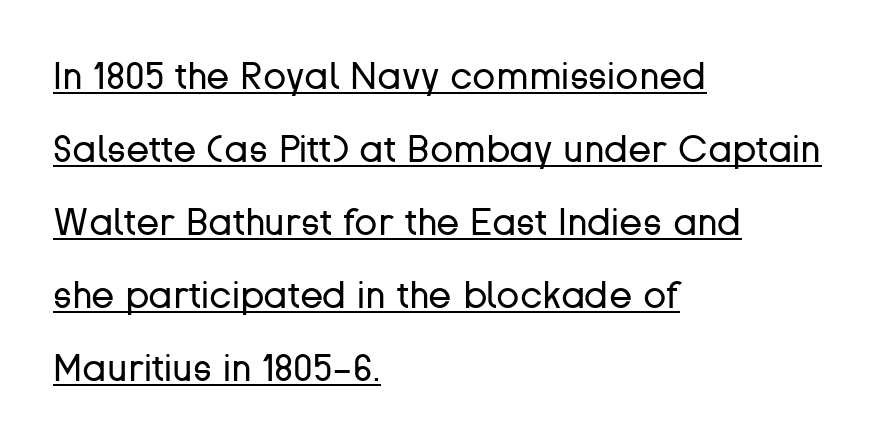
The face used here is proportionally spaced, like ordinary book or web type. Unlike italic type, these characters show no tilt at all. Type style note: lacks serifs. Look at the tracking — it's just the regular setting, nothing added. A classic flush-left, rag-right setting is used for this passage. Think standard paragraph weight, or any step lighter than that.
